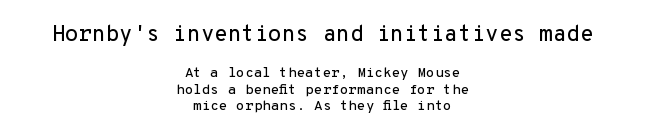
The image shows 22 px text type, upright; set centered, line spacing 1.17x, normal letter spacing, not underlined; the first (top) block is 1.57x larger.
